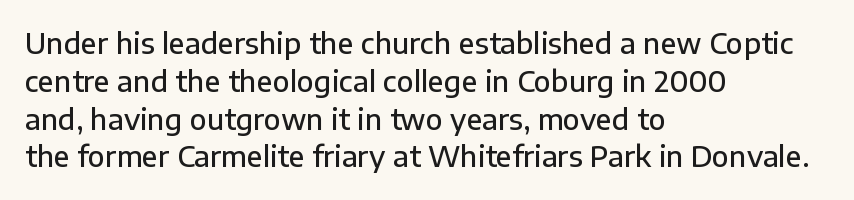
The image shows 28 px semibold sans-serif type, upright; set left-aligned, normal line spacing (1.35x), normal letter spacing, not underlined; low stroke contrast and a medium x-height.
